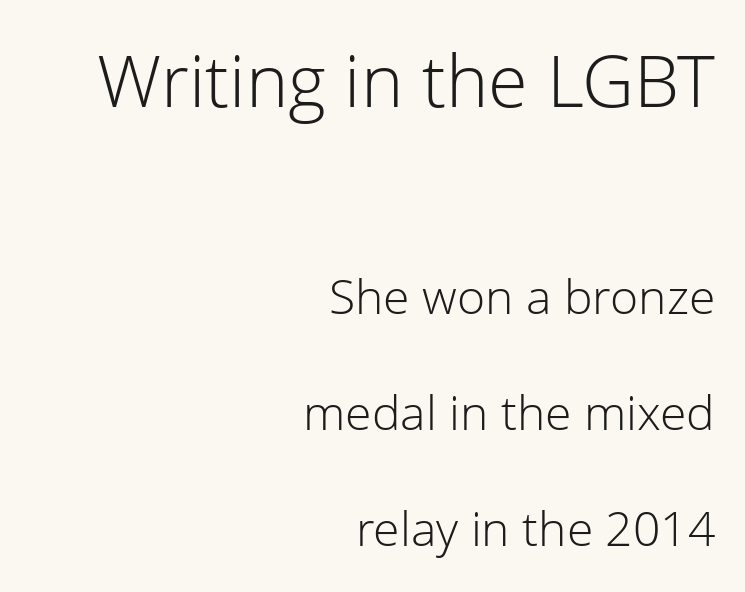
{"serif": "no", "italic": "no", "bold": "no", "weight": "light", "width": "normal", "stroke_contrast": "low", "x_height": "medium", "monospaced": "no", "underline": "no", "align": "right", "line_spacing": "loose", "line_spacing_ratio": 2.42, "letter_spacing": "normal", "letter_spacing_em": 0.0, "larger_block": "first", "size_ratio": 1.5, "glyph_px": 72}
